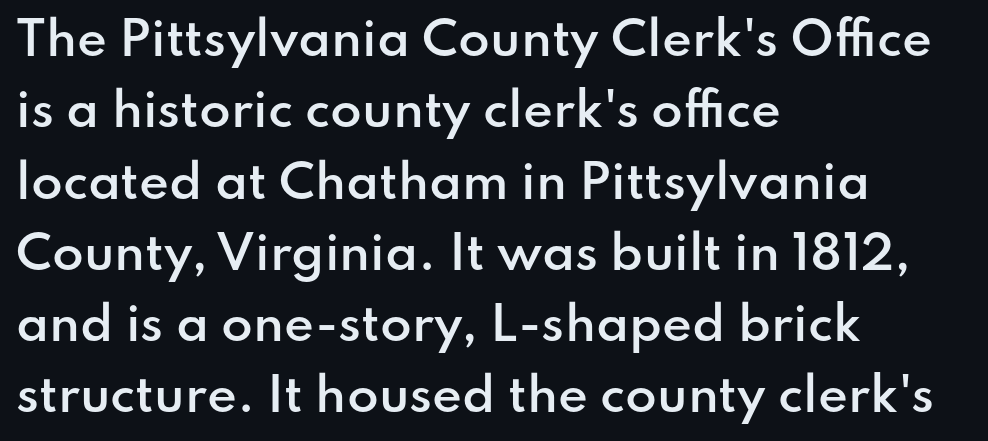
{"serif": "no", "italic": "no", "bold": "semi", "weight": "semibold", "width": "normal", "stroke_contrast": "low", "x_height": "small", "monospaced": "no", "underline": "no", "align": "left", "line_spacing": "normal", "line_spacing_ratio": 1.55, "letter_spacing": "normal", "letter_spacing_em": 0.0, "glyph_px": 46}
